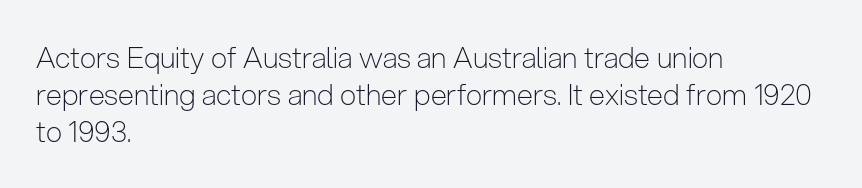
{"serif": "no", "italic": "no", "bold": "no", "weight": "light", "width": "condensed", "stroke_contrast": "low", "x_height": "medium", "monospaced": "no", "underline": "no", "align": "left", "line_spacing": "normal", "line_spacing_ratio": 1.27, "letter_spacing": "normal", "letter_spacing_em": 0.0, "glyph_px": 29}
